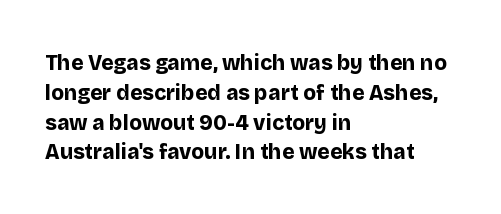
{"italic": "no", "bold": "yes", "underline": "no", "align": "left", "line_spacing": "normal", "line_spacing_ratio": 1.42, "letter_spacing": "normal", "letter_spacing_em": 0.0, "glyph_px": 21}
